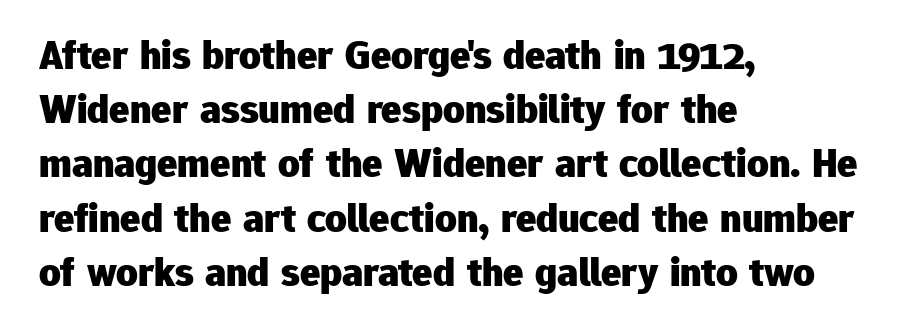
{"serif": "no", "italic": "no", "bold": "yes", "weight": "heavy", "width": "normal", "stroke_contrast": "low", "x_height": "medium", "monospaced": "no", "underline": "no", "align": "left", "line_spacing": "normal", "line_spacing_ratio": 1.29, "letter_spacing": "normal", "letter_spacing_em": 0.0, "glyph_px": 42}
